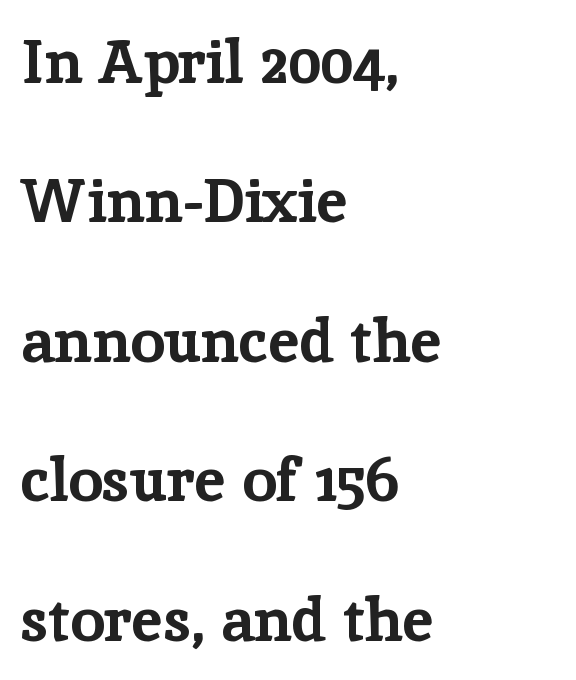
Notice how the passage keeps a crisp vertical edge on the left only. Each letter keeps its own natural width here, so spacing adapts to shape. The tracking reads as untouched default to a designer's eye. Nobody drew a line under any word here.
